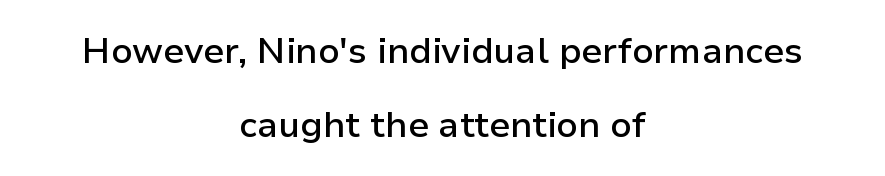
In terms of letterspacing, this is plain default setting. This is roman type, the default non-slanted kind. Neither beginnings nor endings align; midpoints do. The sample has been set in demibold, a notch under bold. Rows of type keep a wide berth in the vertical direction. A typesetter would label this face a sans.
